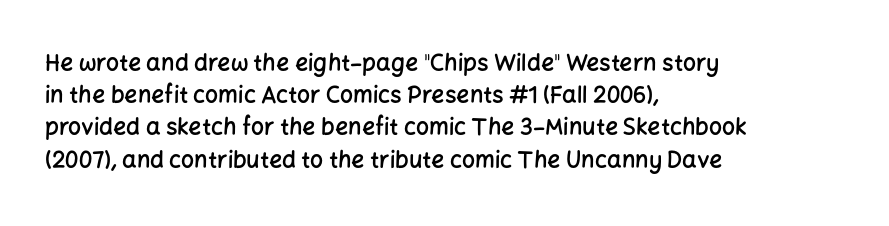
Q: Is the text bold? A: Semi-bold.
Q: Is the text italic (slanted)? A: No, it is upright.
Q: Is the text underlined? A: No.
Q: How is the paragraph aligned? A: Left-aligned.
Q: Is the spacing between letters normal or unusually wide? A: Normal.
Q: Is the spacing between lines tight, normal or loose? A: Normal.
